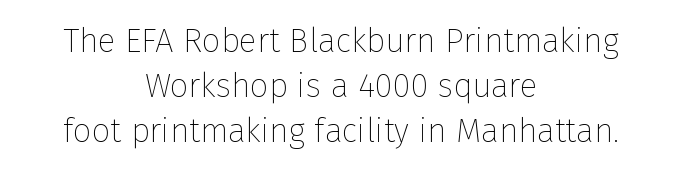
{"serif": "no", "italic": "no", "bold": "no", "weight": "thin", "width": "normal", "stroke_contrast": "low", "x_height": "medium", "monospaced": "no", "underline": "no", "align": "center", "line_spacing": "normal", "line_spacing_ratio": 1.37, "letter_spacing": "normal", "letter_spacing_em": 0.0, "glyph_px": 33}
